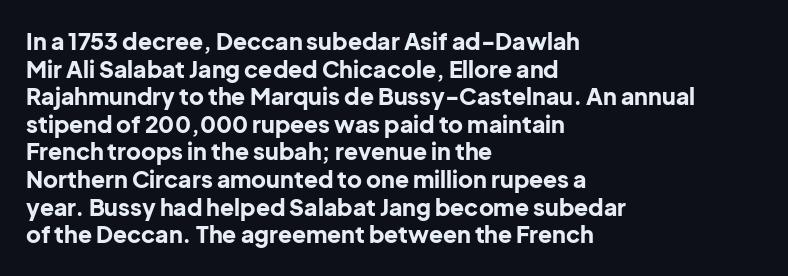
{"italic": "no", "bold": "yes", "underline": "no", "align": "left", "line_spacing_ratio": 1.2, "letter_spacing": "normal", "letter_spacing_em": 0.0, "glyph_px": 23}
